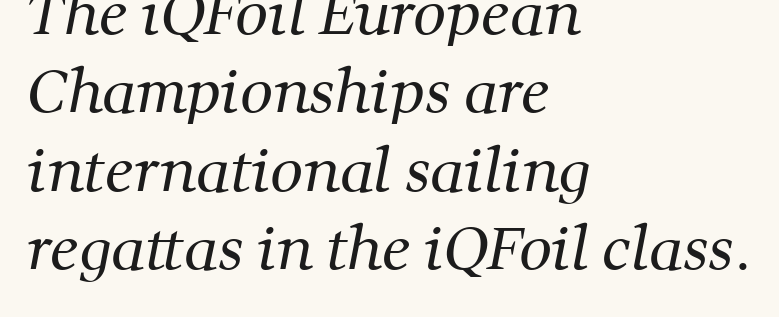
The passage shown is typeset with a serif family. Unbolded letterforms with no extra heft. The letterforms sit shoulder to shoulder at normal distance. You could not count columns in this text — the font is proportionally spaced. Successive baselines arrive at the customary interval.
